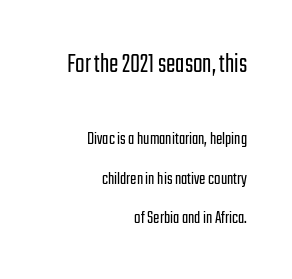
Q: Is the text bold? A: No.
Q: Is the text italic (slanted)? A: No, it is upright.
Q: Is the typeface a serif or a sans-serif typeface? A: Sans-serif.
Q: Is the text underlined? A: No.
Q: How is the paragraph aligned? A: Right-aligned.
Q: Is the spacing between letters normal or unusually wide? A: Normal.
Q: Is the spacing between lines tight, normal or loose? A: Loose.
Q: Which block of text is set in a larger size, the first (top) or the second (bottom)? A: The first (top) one.
Q: Width (condensed, normal, or wide)? A: Condensed.
Q: Stroke contrast? A: Low.
Q: x-height? A: Medium.
Q: Monospaced? A: No.
